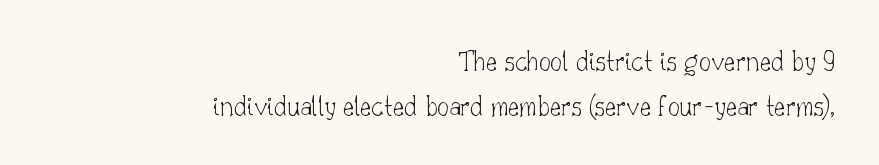
Q: Is the text bold? A: No.
Q: Is the text italic (slanted)? A: No, it is upright.
Q: Is the typeface a serif or a sans-serif typeface? A: Serif.
Q: Is the text underlined? A: No.
Q: How is the paragraph aligned? A: Right-aligned.
Q: Is the spacing between letters normal or unusually wide? A: Normal.
Q: Is the spacing between lines tight, normal or loose? A: Normal.
Q: Width (condensed, normal, or wide)? A: Normal.
Q: Stroke contrast? A: Low.
Q: x-height? A: Small.
Q: Monospaced? A: No.
